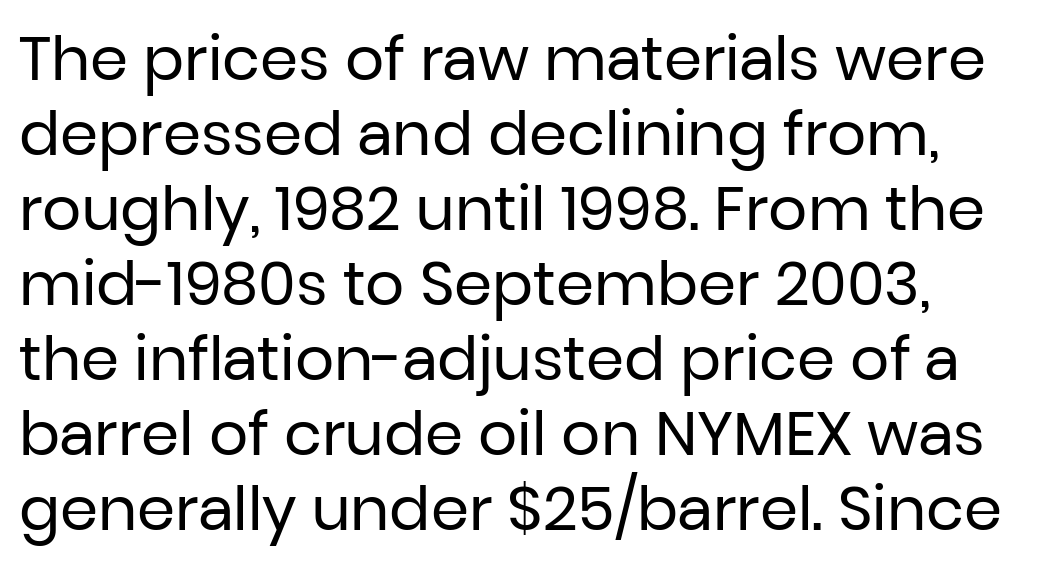
Q: Is the text bold? A: No.
Q: Is the text italic (slanted)? A: No, it is upright.
Q: Is the typeface a serif or a sans-serif typeface? A: Sans-serif.
Q: Is the text underlined? A: No.
Q: Is the spacing between letters normal or unusually wide? A: Normal.
Q: Width (condensed, normal, or wide)? A: Normal.
Q: Stroke contrast? A: Low.
Q: x-height? A: Medium.
Q: Monospaced? A: No.
